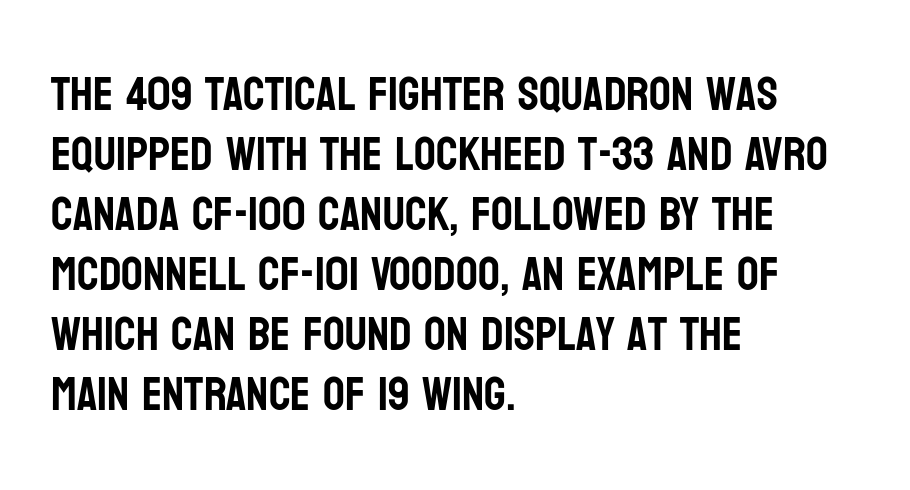
Q: Is the text italic (slanted)? A: No, it is upright.
Q: Is the typeface a serif or a sans-serif typeface? A: Sans-serif.
Q: Is the text underlined? A: No.
Q: How is the paragraph aligned? A: Left-aligned.
Q: Is the spacing between letters normal or unusually wide? A: Normal.
Q: Is the spacing between lines tight, normal or loose? A: Normal.
Q: Width (condensed, normal, or wide)? A: Condensed.
Q: Stroke contrast? A: Low.
Q: x-height? A: Large.
Q: Monospaced? A: No.
